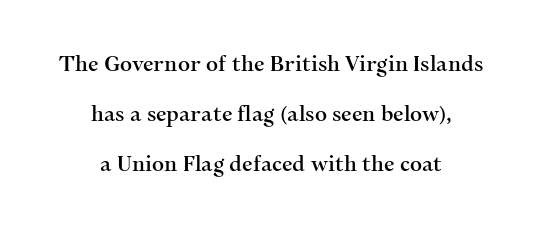
Words float on clear page, feet unadorned. A roman cut, with each character standing at attention. What's the leading like? Stretched, with rows far apart. Layout note: lines centered. How are the letters spaced? Ordinarily, with no added tracking.
